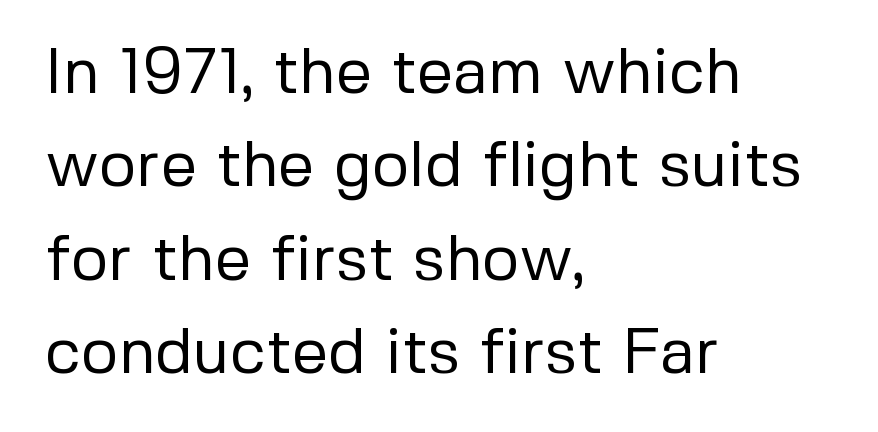
{"serif": "no", "italic": "no", "bold": "no", "weight": "regular", "width": "normal", "stroke_contrast": "low", "x_height": "medium", "monospaced": "no", "underline": "no", "align": "left", "line_spacing": "normal", "line_spacing_ratio": 1.46, "letter_spacing": "normal", "letter_spacing_em": 0.0, "glyph_px": 64}
